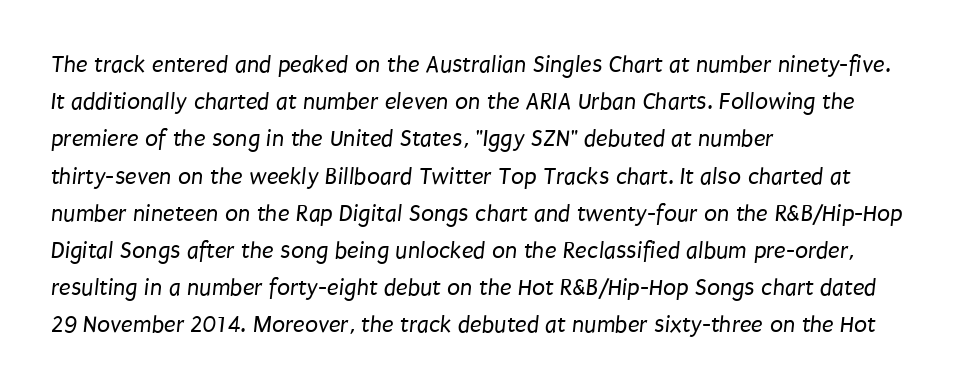
Beneath every word, the page is bare. The leading is moderate, giving the passage an even texture. This sample uses plain, unmodified letter spacing. Vertical stems look standard width or narrower in stroke. This sample is left-justified, so line endings fall wherever the words run out.
